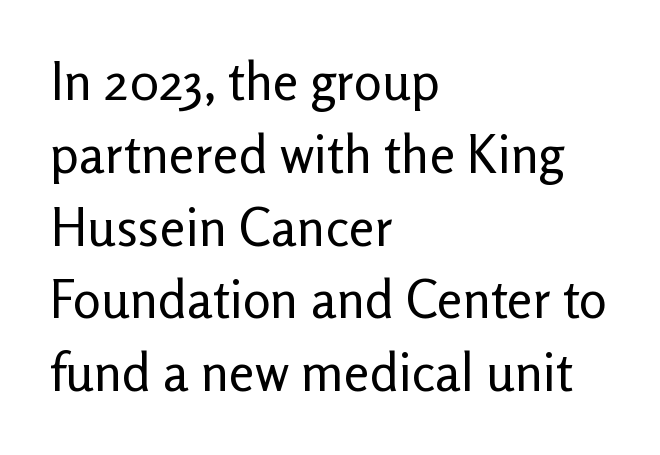
A roman cut, with each character standing at attention. Observe the ordinary spacing: letters are neighbours, not strangers. The letters advance in unequal steps, a hallmark of proportional type. These lines stack with their left ends in a neat column. Descender tails drop into unmarked territory.
